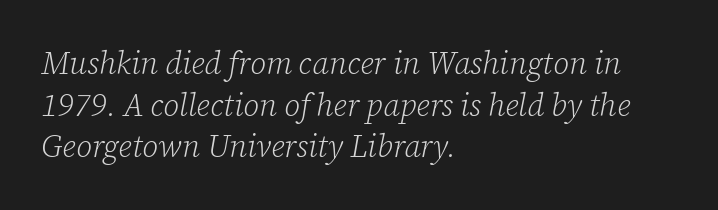
The image shows 31 px light serif type, italic (leaning right); set left-aligned, normal line spacing (1.34x), normal letter spacing, not underlined; low stroke contrast and a medium x-height.
